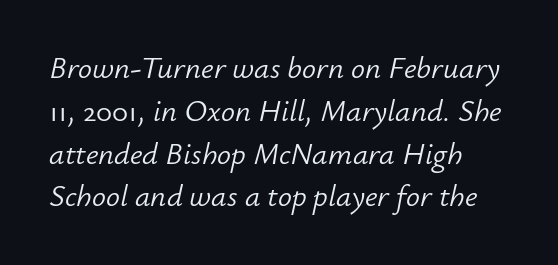
Q: Is the text bold? A: No.
Q: Is the text italic (slanted)? A: Yes, it leans right by about 12 degrees.
Q: Is the text underlined? A: No.
Q: How is the paragraph aligned? A: Left-aligned.
Q: Is the spacing between letters normal or unusually wide? A: Normal.
Q: Is the spacing between lines tight, normal or loose? A: Normal.
Q: Width (condensed, normal, or wide)? A: Normal.
Q: Stroke contrast? A: Low.
Q: x-height? A: Small.
Q: Monospaced? A: No.
